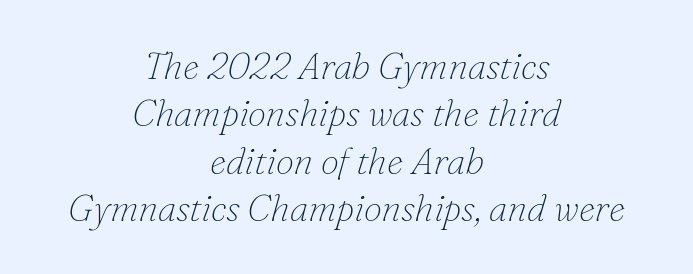
Q: Is the text bold? A: No.
Q: Is the text italic (slanted)? A: Yes, it leans right by about 16 degrees.
Q: Is the typeface a serif or a sans-serif typeface? A: Serif.
Q: Is the text underlined? A: No.
Q: How is the paragraph aligned? A: Centered.
Q: Is the spacing between letters normal or unusually wide? A: Normal.
Q: Is the spacing between lines tight, normal or loose? A: Normal.
Q: Width (condensed, normal, or wide)? A: Normal.
Q: Stroke contrast? A: Low.
Q: x-height? A: Small.
Q: Monospaced? A: No.
